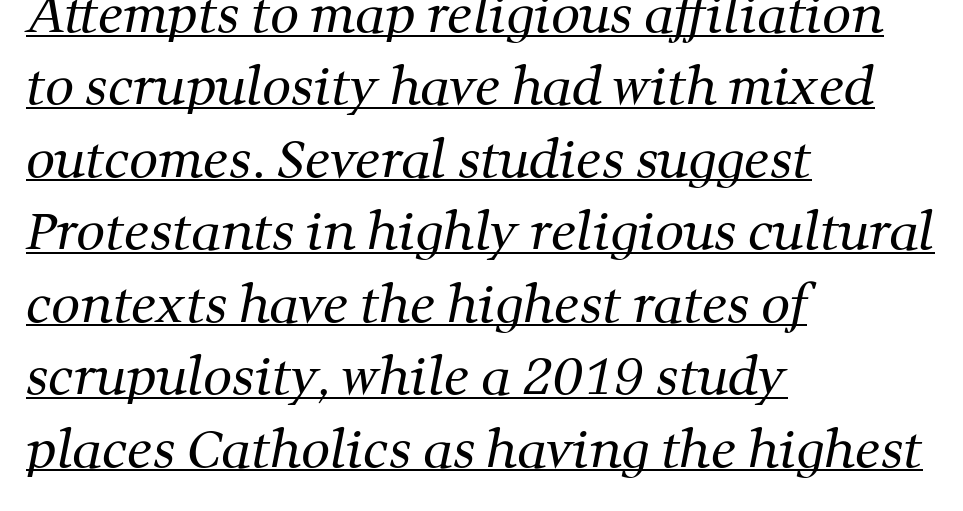
Q: Is the text bold? A: No.
Q: Is the typeface a serif or a sans-serif typeface? A: Serif.
Q: Is the text underlined? A: Yes.
Q: How is the paragraph aligned? A: Left-aligned.
Q: Is the spacing between letters normal or unusually wide? A: Normal.
Q: Is the spacing between lines tight, normal or loose? A: Normal.
Q: Width (condensed, normal, or wide)? A: Normal.
Q: Stroke contrast? A: Medium.
Q: x-height? A: Medium.
Q: Monospaced? A: No.
